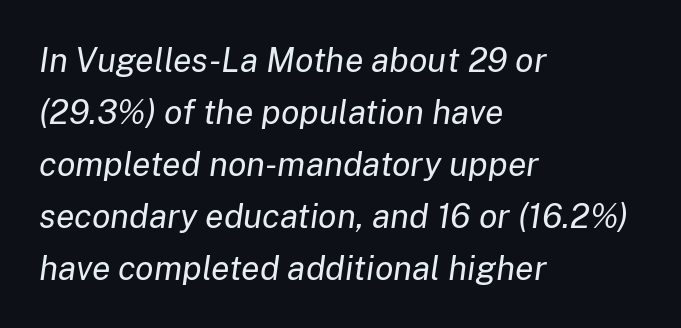
Q: Is the text bold? A: No.
Q: Is the text italic (slanted)? A: Yes, it leans right by about 8 degrees.
Q: Is the text underlined? A: No.
Q: How is the paragraph aligned? A: Left-aligned.
Q: Is the spacing between letters normal or unusually wide? A: Normal.
Q: Is the spacing between lines tight, normal or loose? A: Normal.
Q: Width (condensed, normal, or wide)? A: Normal.
Q: Stroke contrast? A: Low.
Q: x-height? A: Medium.
Q: Monospaced? A: No.
